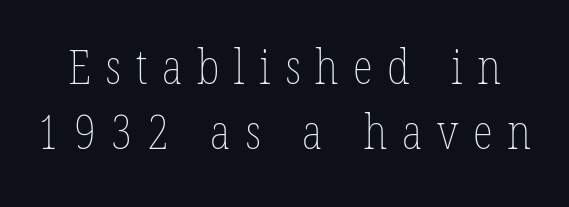
The image shows 47 px thin, condensed type, upright; set normal line spacing (1.39x), unusually wide letter spacing (+0.31 em), not underlined; low stroke contrast and a medium x-height.
